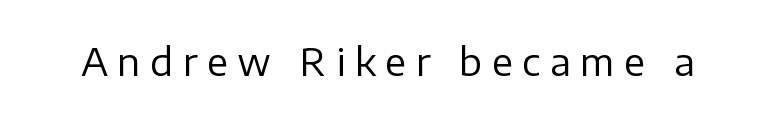
Q: Is the text bold? A: No.
Q: Is the text italic (slanted)? A: No, it is upright.
Q: Is the typeface a serif or a sans-serif typeface? A: Sans-serif.
Q: Is the text underlined? A: No.
Q: Is the spacing between letters normal or unusually wide? A: Unusually wide.
Q: Width (condensed, normal, or wide)? A: Normal.
Q: Stroke contrast? A: Low.
Q: x-height? A: Medium.
Q: Monospaced? A: No.
